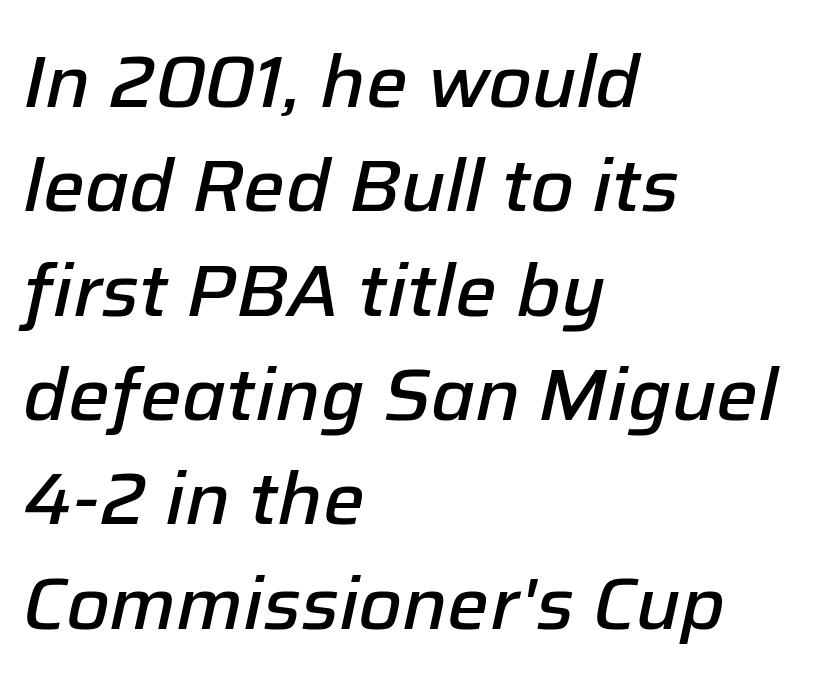
Weight check: semibold — heavier than regular, not quite bold. Think of a printed novel: that variable character pitch is what you see here. Successive baselines arrive at the customary interval. Letter spacing: default.
